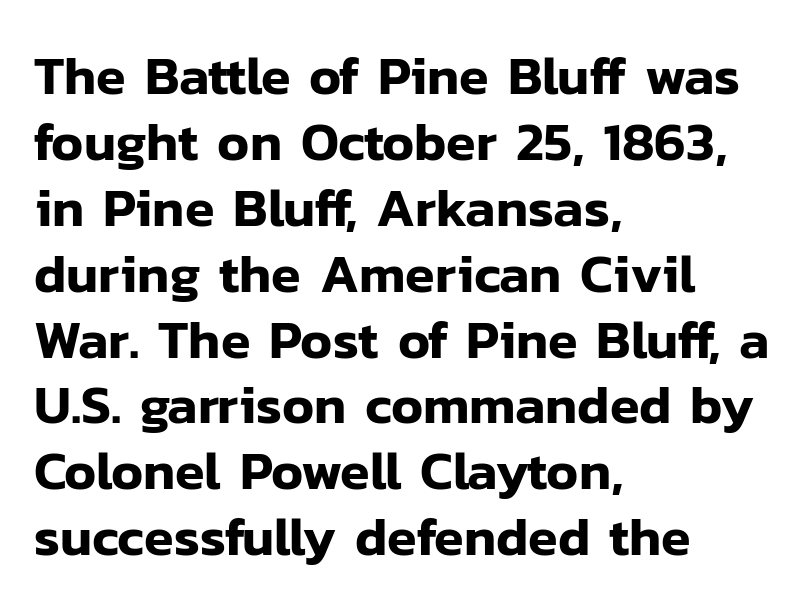
The image shows 54 px sans-serif type, upright; set left-aligned, line spacing 1.22x, normal letter spacing, not underlined; low stroke contrast and a medium x-height.
